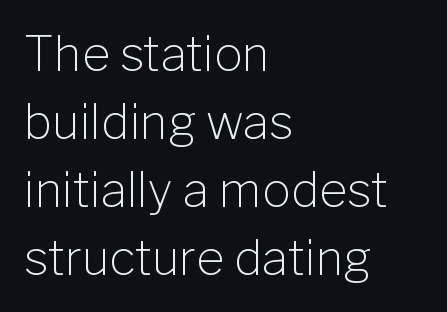
Q: Is the text bold? A: No.
Q: Is the text italic (slanted)? A: No, it is upright.
Q: Is the typeface a serif or a sans-serif typeface? A: Sans-serif.
Q: Is the text underlined? A: No.
Q: How is the paragraph aligned? A: Left-aligned.
Q: Is the spacing between letters normal or unusually wide? A: Normal.
Q: Is the spacing between lines tight, normal or loose? A: Normal.
Q: Width (condensed, normal, or wide)? A: Normal.
Q: Stroke contrast? A: Low.
Q: x-height? A: Medium.
Q: Monospaced? A: No.
